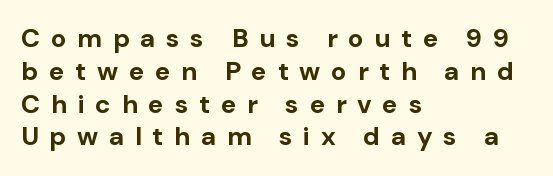
{"italic": "no", "bold": "yes", "underline": "no", "align": "left", "line_spacing": "normal", "line_spacing_ratio": 1.26, "letter_spacing": "wide", "letter_spacing_em": 0.41, "glyph_px": 26}
